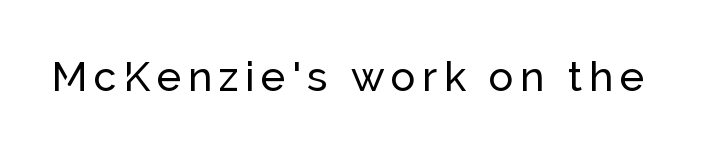
The image shows 41 px sans-serif type, upright; set not underlined; low stroke contrast and a medium x-height.
